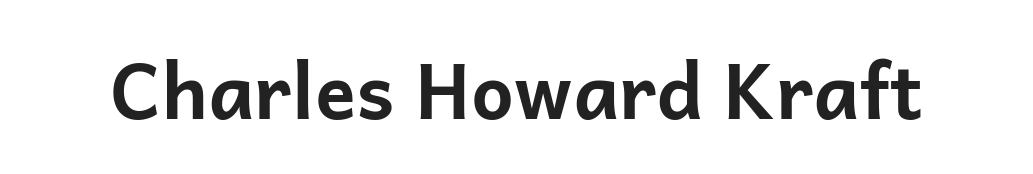
Honestly, there is no underline to notice here at all. You could not count columns in this text — the font is proportionally spaced. The typography opts for an upright posture over an oblique one. A full-strength bold gives these letters their thick strokes.
